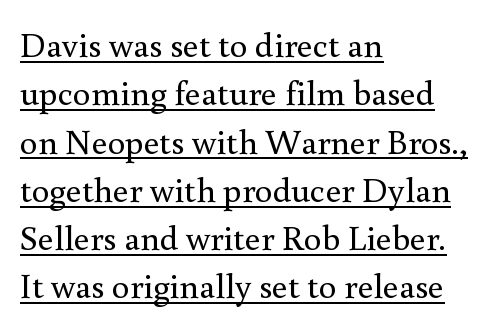
{"serif": "yes", "italic": "no", "bold": "no", "weight": "regular", "width": "normal", "x_height": "small", "monospaced": "no", "underline": "yes", "align": "left", "line_spacing": "normal", "line_spacing_ratio": 1.38, "letter_spacing": "normal", "letter_spacing_em": 0.0, "glyph_px": 35}
